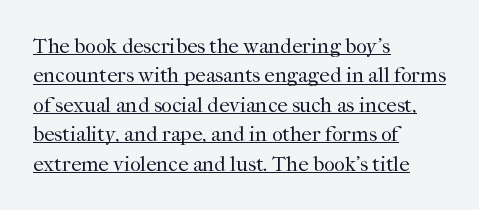
The image shows 21 px text type, upright; set left-aligned, normal line spacing (1.4x), normal letter spacing, underlined.
